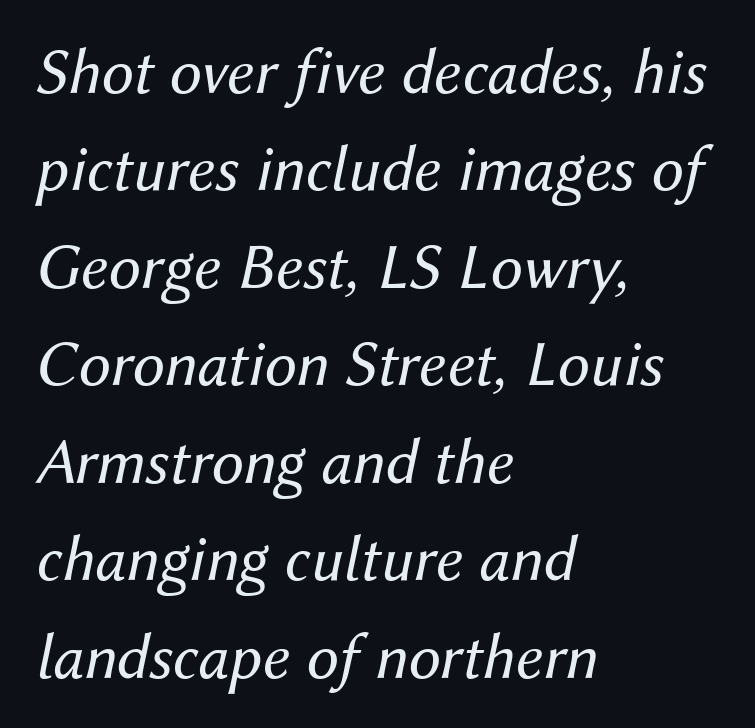
The image shows 65 px regular-weight type, italic (leaning right); set left-aligned, normal line spacing (1.5x), normal letter spacing, not underlined; medium stroke contrast and a medium x-height.
